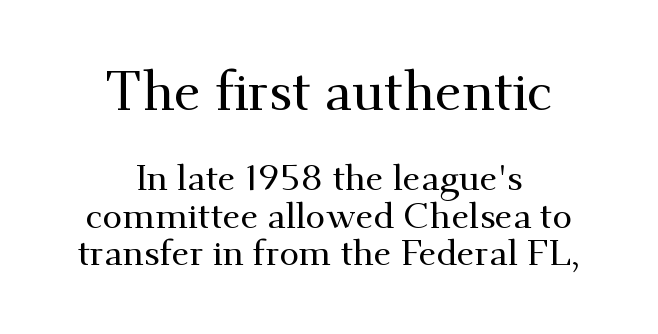
The image shows 54 px serif type, upright; set centered, tight line spacing (1.05x), normal letter spacing, not underlined; the first (top) block is 1.5x larger; medium stroke contrast and a small x-height.
